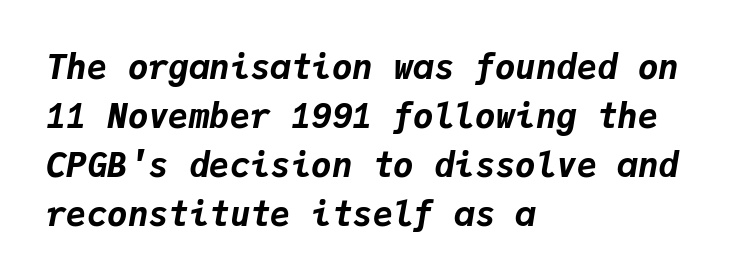
Q: Is the text bold? A: Yes.
Q: Is the text italic (slanted)? A: Yes, it leans right by about 9 degrees.
Q: Is the text underlined? A: No.
Q: How is the paragraph aligned? A: Left-aligned.
Q: Is the spacing between letters normal or unusually wide? A: Normal.
Q: Is the spacing between lines tight, normal or loose? A: Normal.
Q: Width (condensed, normal, or wide)? A: Normal.
Q: Stroke contrast? A: Low.
Q: x-height? A: Medium.
Q: Monospaced? A: Yes.
